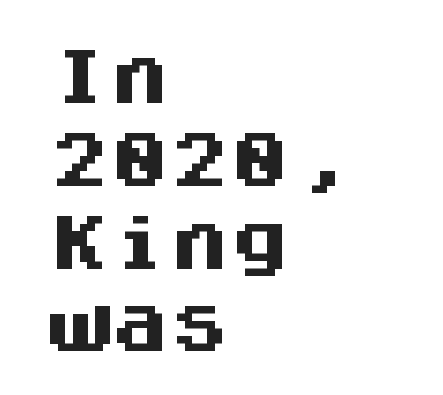
{"serif": "no", "italic": "no", "bold": "yes", "weight": "heavy", "width": "normal", "stroke_contrast": "medium", "x_height": "large", "monospaced": "yes", "underline": "no", "align": "left", "line_spacing": "normal", "line_spacing_ratio": 1.38, "letter_spacing": "normal", "letter_spacing_em": 0.0, "glyph_px": 60}
